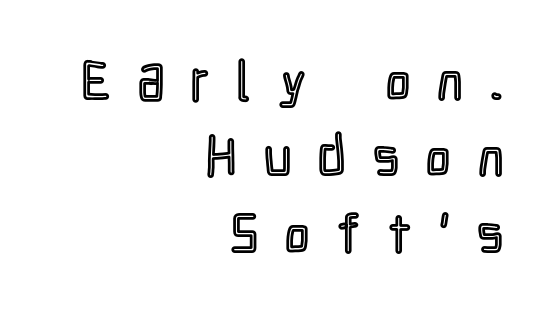
The line texture is sparse and dotted thanks to wide tracking. Decoration check: the copy has no underline. You can tell it's not italic because the verticals are truly vertical. Leading matches the norm, producing a regular column. Here the designer chose a conventional face with non-uniform glyph widths.
